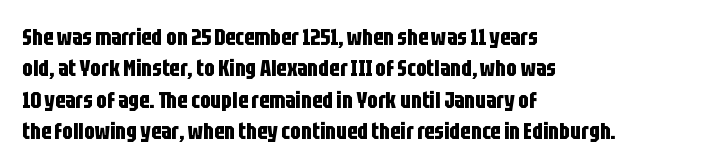
{"italic": "no", "bold": "yes", "underline": "no", "align": "left", "line_spacing": "normal", "line_spacing_ratio": 1.36, "letter_spacing": "normal", "letter_spacing_em": 0.0, "glyph_px": 23}
